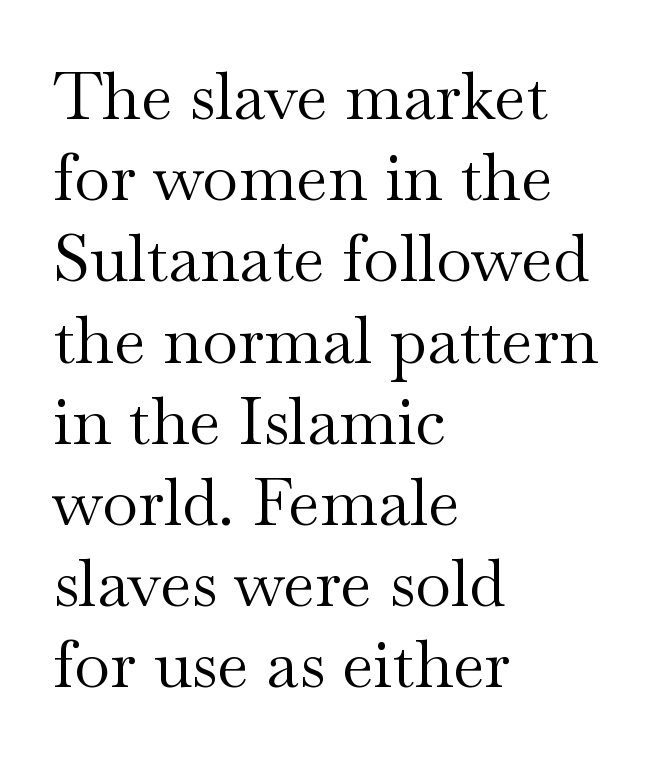
{"serif": "yes", "italic": "no", "bold": "no", "weight": "regular", "width": "wide", "stroke_contrast": "medium", "x_height": "small", "monospaced": "no", "underline": "no", "align": "left", "line_spacing_ratio": 1.23, "letter_spacing": "normal", "letter_spacing_em": 0.0, "glyph_px": 66}
